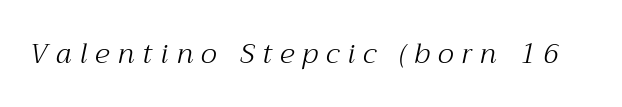
The image shows 28 px light serif type, italic (leaning right); set unusually wide letter spacing (+0.29 em), not underlined; medium stroke contrast and a medium x-height.
